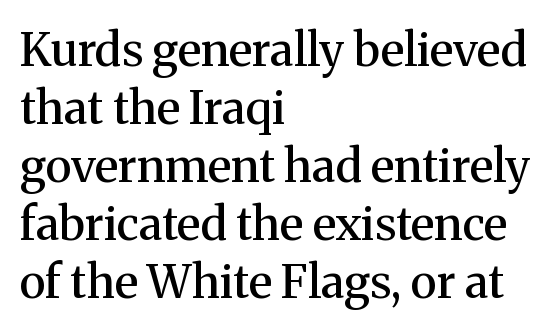
{"serif": "yes", "italic": "no", "bold": "semi", "weight": "semibold", "width": "normal", "stroke_contrast": "medium", "x_height": "medium", "monospaced": "no", "underline": "no", "align": "left", "line_spacing": "normal", "line_spacing_ratio": 1.26, "letter_spacing": "normal", "letter_spacing_em": 0.0, "glyph_px": 46}
